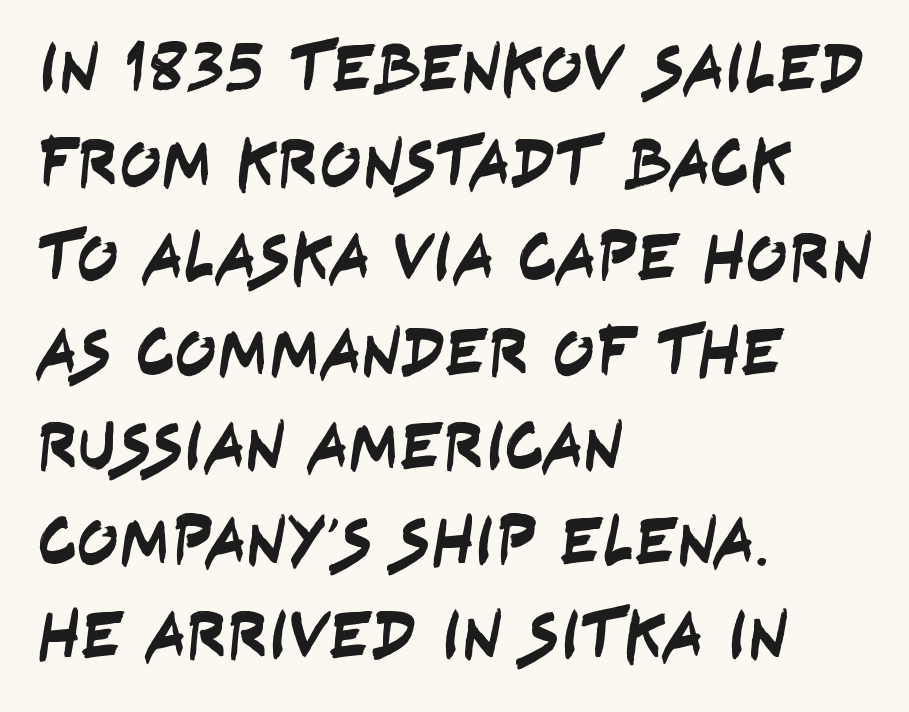
This sample uses a sans-serif face. In terms of letterspacing, this is plain default setting. Think of a printed novel: that variable character pitch is what you see here. Teacher's note: observe the even left margin — that is flush-left alignment. The space directly below the letters is spotless. Rows of type keep a routine distance in the vertical direction.
